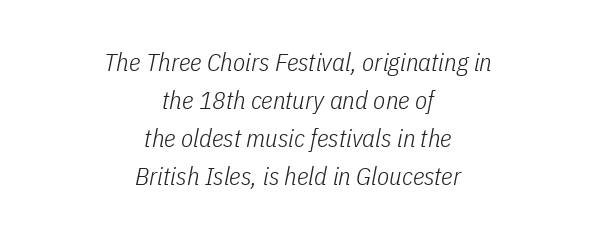
{"italic": "yes", "lean": "right", "slant_degrees": 11, "bold": "no", "underline": "no", "align": "center", "line_spacing": "normal", "line_spacing_ratio": 1.52, "letter_spacing": "normal", "letter_spacing_em": 0.0, "glyph_px": 25}
